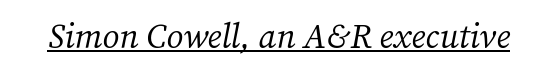
{"serif": "yes", "italic": "yes", "lean": "right", "slant_degrees": 12, "bold": "no", "weight": "regular", "width": "normal", "stroke_contrast": "medium", "x_height": "medium", "monospaced": "no", "underline": "yes", "letter_spacing": "normal", "letter_spacing_em": 0.0, "glyph_px": 34}
